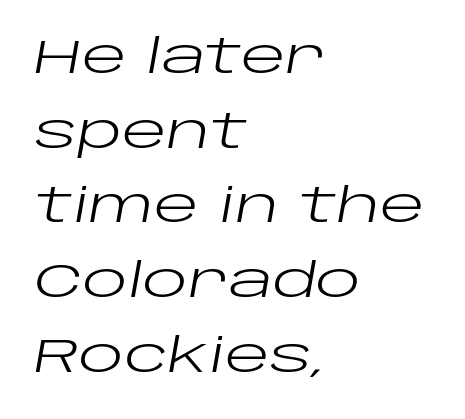
Q: Is the text bold? A: No.
Q: Is the text italic (slanted)? A: Yes, it leans right by about 10 degrees.
Q: Is the text underlined? A: No.
Q: How is the paragraph aligned? A: Left-aligned.
Q: Is the spacing between letters normal or unusually wide? A: Normal.
Q: Is the spacing between lines tight, normal or loose? A: Normal.
Q: Width (condensed, normal, or wide)? A: Wide.
Q: Stroke contrast? A: Low.
Q: x-height? A: Large.
Q: Monospaced? A: No.
